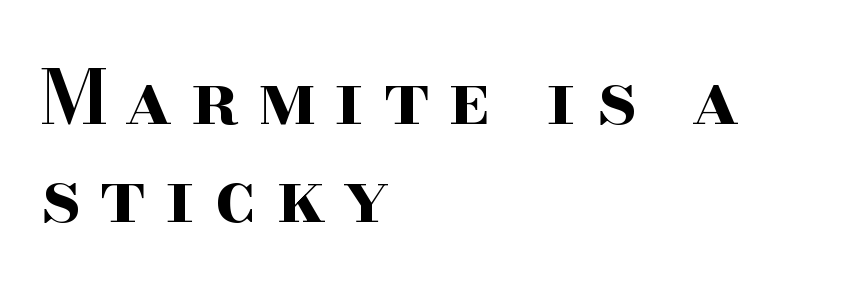
The image shows 74 px bold, wide serif type, upright; set left-aligned, normal line spacing (1.33x), unusually wide letter spacing (+0.25 em), not underlined; high stroke contrast and a small x-height.
